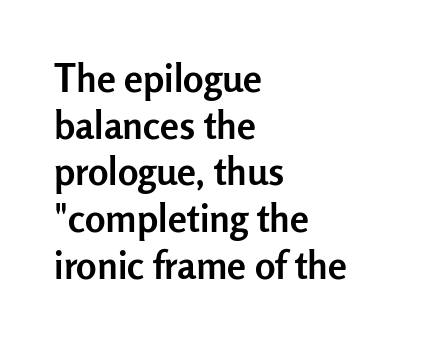
The image shows 38 px semibold sans-serif type, upright; set left-aligned, line spacing 1.23x, normal letter spacing, not underlined; low stroke contrast and a medium x-height.
